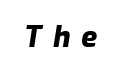
{"italic": "yes", "lean": "right", "slant_degrees": 9, "bold": "yes", "weight": "heavy", "width": "normal", "stroke_contrast": "low", "x_height": "medium", "monospaced": "no", "underline": "no", "letter_spacing": "wide", "letter_spacing_em": 0.37, "glyph_px": 29}
